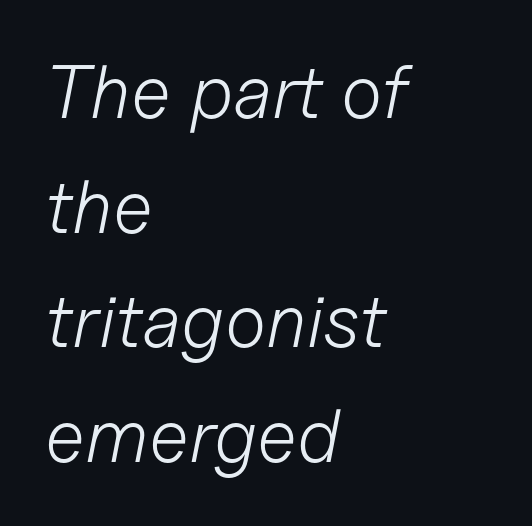
Q: Is the text bold? A: No.
Q: Is the text italic (slanted)? A: Yes, it leans right by about 11 degrees.
Q: Is the text underlined? A: No.
Q: How is the paragraph aligned? A: Left-aligned.
Q: Is the spacing between letters normal or unusually wide? A: Normal.
Q: Is the spacing between lines tight, normal or loose? A: Normal.
Q: Width (condensed, normal, or wide)? A: Normal.
Q: Stroke contrast? A: Low.
Q: x-height? A: Medium.
Q: Monospaced? A: No.
